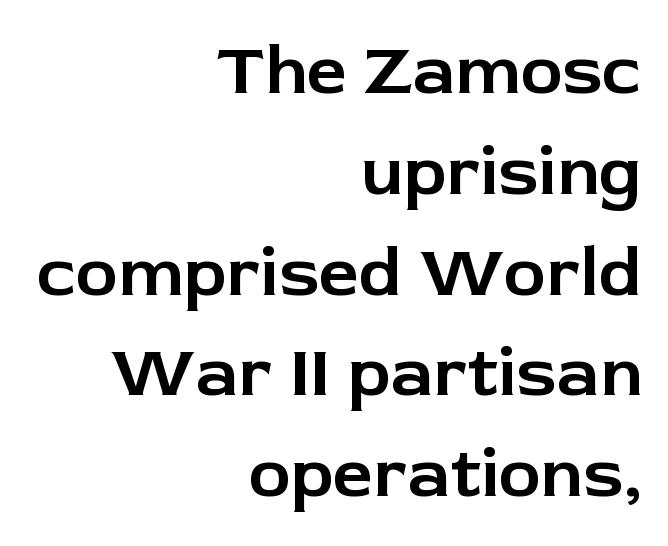
Q: Is the text italic (slanted)? A: No, it is upright.
Q: Is the typeface a serif or a sans-serif typeface? A: Sans-serif.
Q: Is the text underlined? A: No.
Q: How is the paragraph aligned? A: Right-aligned.
Q: Is the spacing between letters normal or unusually wide? A: Normal.
Q: Is the spacing between lines tight, normal or loose? A: Normal.
Q: Width (condensed, normal, or wide)? A: Normal.
Q: Stroke contrast? A: Low.
Q: x-height? A: Medium.
Q: Monospaced? A: No.
